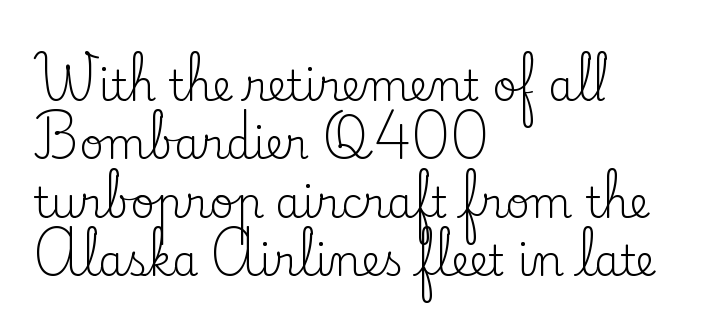
This sample has the flowing, uneven cadence of proportional lettering. Nobody touched the tracking dial on this one. In terms of posture, this sample is upright. Interline gaps are of average width in this sample.
